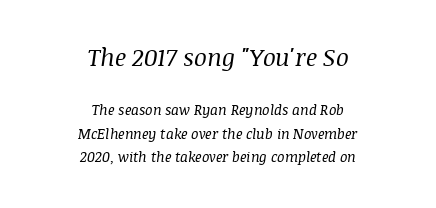
Q: Is the text bold? A: No.
Q: Is the text italic (slanted)? A: Yes, it leans right by about 8 degrees.
Q: Is the text underlined? A: No.
Q: How is the paragraph aligned? A: Centered.
Q: Is the spacing between letters normal or unusually wide? A: Normal.
Q: Is the spacing between lines tight, normal or loose? A: Normal.
Q: Which block of text is set in a larger size, the first (top) or the second (bottom)? A: The first (top) one.
